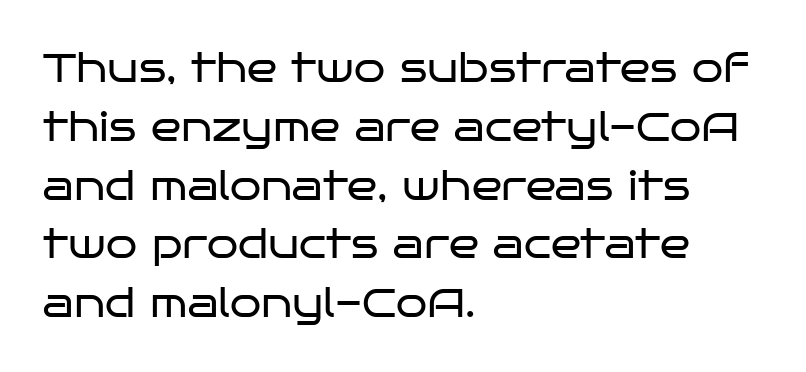
The image shows 40 px regular-weight, wide sans-serif type, upright; set left-aligned, normal line spacing (1.47x), normal letter spacing, not underlined; low stroke contrast and a large x-height.
